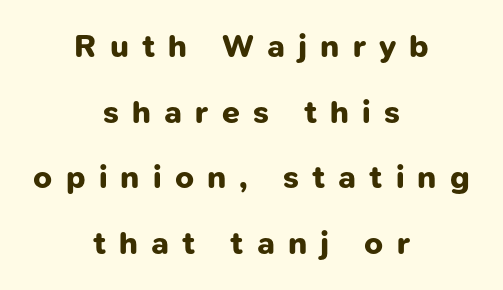
The image shows 32 px bold sans-serif type; set centered, loose line spacing (2.05x), unusually wide letter spacing (+0.41 em), not underlined; low stroke contrast and a medium x-height.
